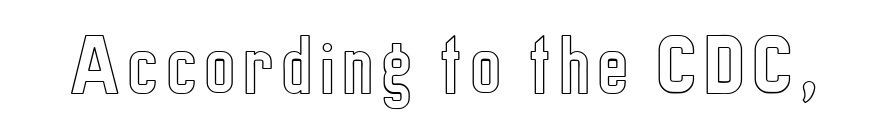
The space directly below the letters is spotless. Here the designer chose a conventional face with non-uniform glyph widths. Posture: upright roman.
